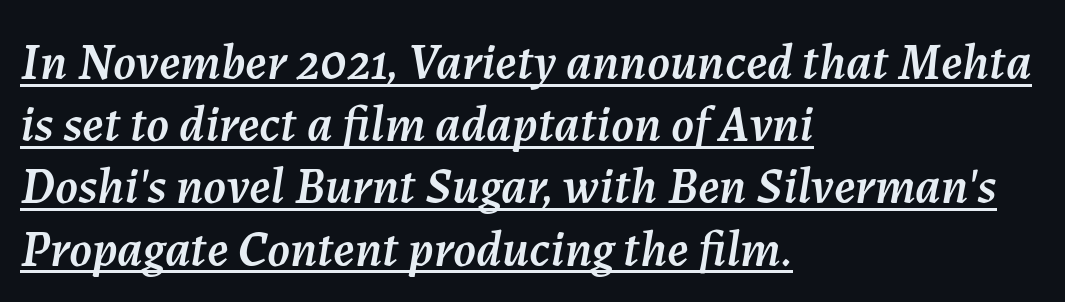
The type is set solid horizontally, with unmodified tracking. Descenders here cross a horizontal rule under the line. Characters are canted at an angle relative to the baseline's perpendicular. In CSS terms this would be text-align: left. Here the designer chose a conventional face with non-uniform glyph widths.
